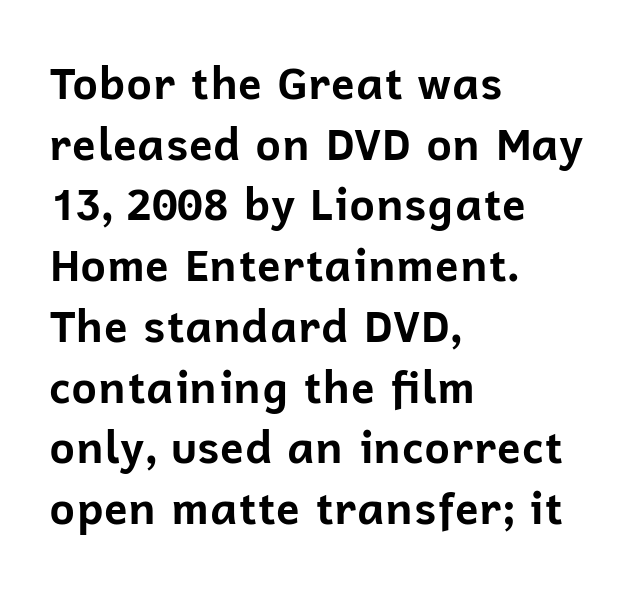
Q: Is the text bold? A: Yes.
Q: Is the text italic (slanted)? A: No, it is upright.
Q: Is the typeface a serif or a sans-serif typeface? A: Sans-serif.
Q: Is the text underlined? A: No.
Q: How is the paragraph aligned? A: Left-aligned.
Q: Is the spacing between letters normal or unusually wide? A: Normal.
Q: Is the spacing between lines tight, normal or loose? A: Normal.
Q: Width (condensed, normal, or wide)? A: Normal.
Q: Stroke contrast? A: Low.
Q: x-height? A: Medium.
Q: Monospaced? A: No.
